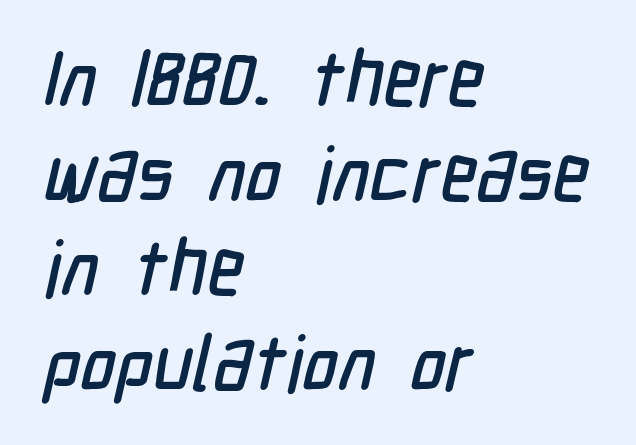
The image shows 77 px condensed sans-serif type; set left-aligned, line spacing 1.23x, normal letter spacing, not underlined; low stroke contrast and a medium x-height.
